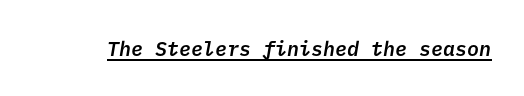
Q: Is the text bold? A: Semi-bold.
Q: Is the text underlined? A: Yes.
Q: Is the spacing between letters normal or unusually wide? A: Normal.
